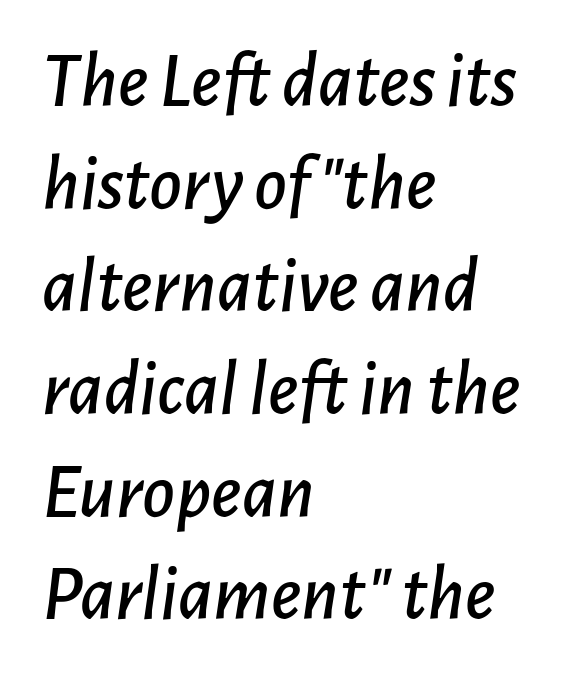
{"italic": "yes", "lean": "right", "slant_degrees": 7, "width": "normal", "stroke_contrast": "low", "x_height": "medium", "monospaced": "no", "underline": "no", "align": "left", "line_spacing": "normal", "line_spacing_ratio": 1.3, "letter_spacing": "normal", "letter_spacing_em": 0.0, "glyph_px": 79}
